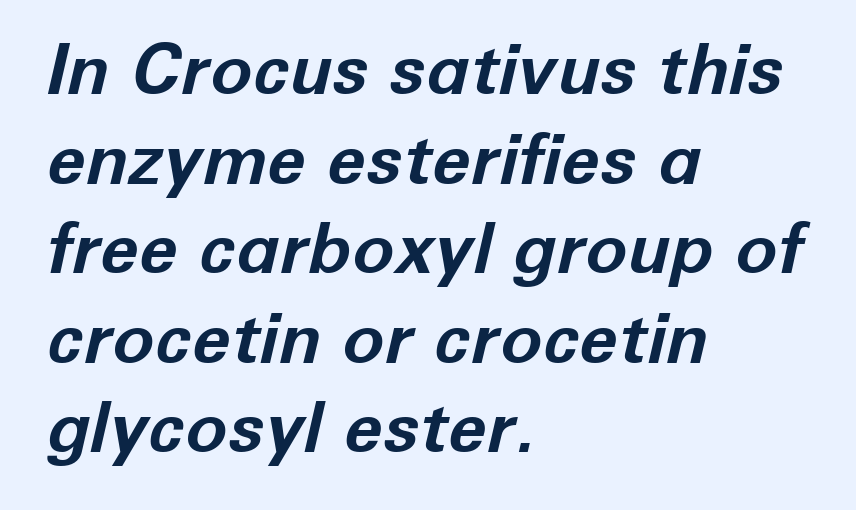
{"italic": "yes", "lean": "right", "slant_degrees": 12, "bold": "yes", "weight": "bold", "width": "normal", "stroke_contrast": "low", "x_height": "medium", "monospaced": "no", "underline": "no", "align": "left", "line_spacing": "normal", "line_spacing_ratio": 1.28, "letter_spacing": "normal", "letter_spacing_em": 0.0, "glyph_px": 70}
